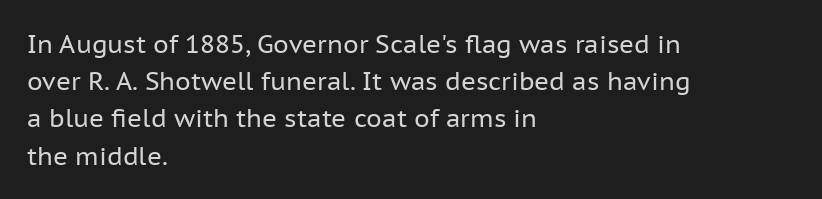
Q: Is the text bold? A: No.
Q: Is the text italic (slanted)? A: No, it is upright.
Q: Is the text underlined? A: No.
Q: How is the paragraph aligned? A: Left-aligned.
Q: Is the spacing between letters normal or unusually wide? A: Normal.
Q: Is the spacing between lines tight, normal or loose? A: Normal.
